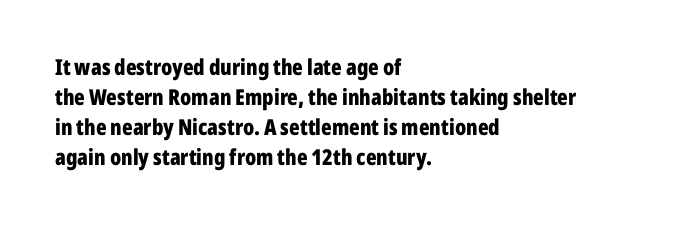
The image shows 22 px bold type, upright; set left-aligned, normal line spacing (1.37x), normal letter spacing, not underlined.
